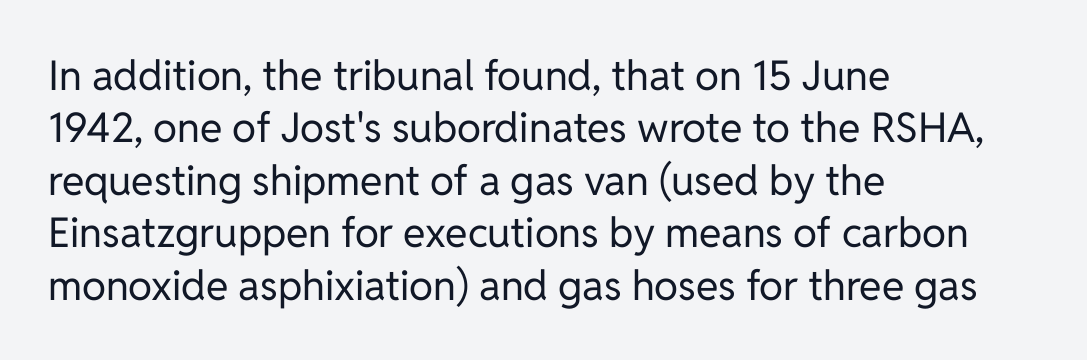
Q: Is the text bold? A: No.
Q: Is the text italic (slanted)? A: No, it is upright.
Q: Is the typeface a serif or a sans-serif typeface? A: Sans-serif.
Q: Is the text underlined? A: No.
Q: How is the paragraph aligned? A: Left-aligned.
Q: Is the spacing between letters normal or unusually wide? A: Normal.
Q: Is the spacing between lines tight, normal or loose? A: Normal.
Q: Width (condensed, normal, or wide)? A: Normal.
Q: Stroke contrast? A: Low.
Q: x-height? A: Medium.
Q: Monospaced? A: No.
